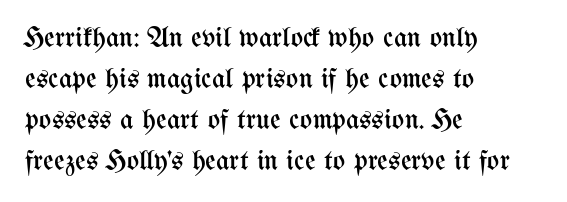
Q: Is the text bold? A: No.
Q: Is the text italic (slanted)? A: No, it is upright.
Q: Is the text underlined? A: No.
Q: How is the paragraph aligned? A: Left-aligned.
Q: Is the spacing between letters normal or unusually wide? A: Normal.
Q: Is the spacing between lines tight, normal or loose? A: Normal.
Q: Width (condensed, normal, or wide)? A: Condensed.
Q: Stroke contrast? A: Medium.
Q: x-height? A: Medium.
Q: Monospaced? A: No.
